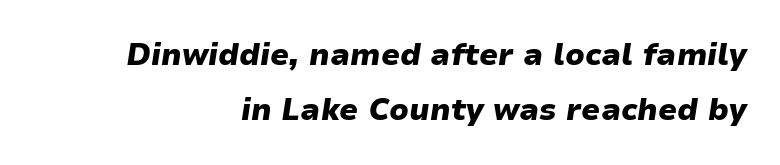
How heavy is the stroke? Heavy — this is a bold. You could not count columns in this text — the font is proportionally spaced. The paragraph shown leans on its right margin. Descenders hang freely into open space.
